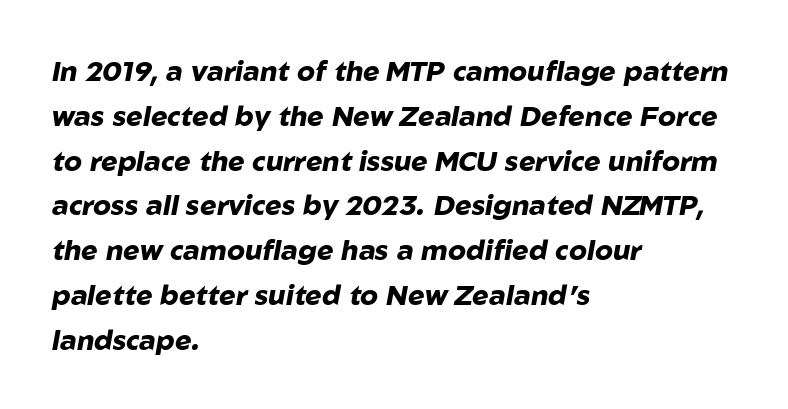
Q: Is the text bold? A: Yes.
Q: Is the text italic (slanted)? A: Yes, it leans right by about 10 degrees.
Q: Is the text underlined? A: No.
Q: How is the paragraph aligned? A: Left-aligned.
Q: Is the spacing between letters normal or unusually wide? A: Normal.
Q: Is the spacing between lines tight, normal or loose? A: Normal.
Q: Width (condensed, normal, or wide)? A: Normal.
Q: Stroke contrast? A: Low.
Q: x-height? A: Medium.
Q: Monospaced? A: No.
